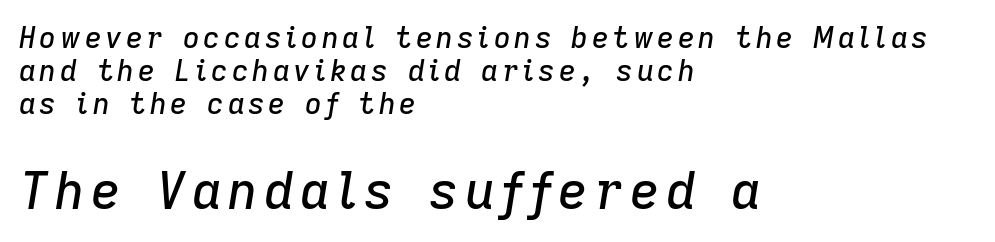
One-word summary of the alignment: left. Which chunk is bigger? The second one — the bottom block dwarfs the top. Italic: yes, the glyphs are oblique. Check the space under the baseline: it is left empty.
